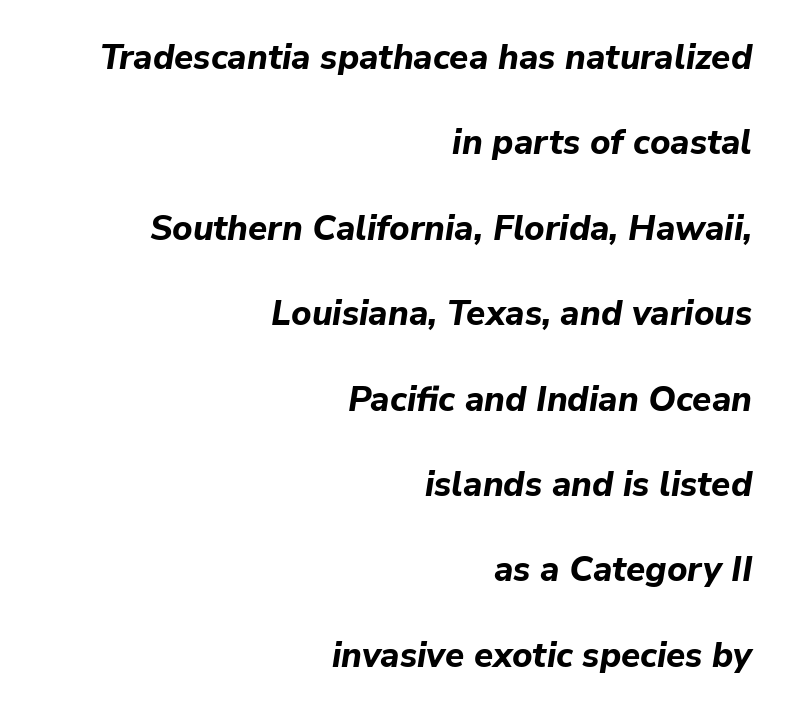
{"italic": "yes", "lean": "right", "slant_degrees": 9, "bold": "yes", "weight": "bold", "width": "normal", "stroke_contrast": "low", "x_height": "medium", "monospaced": "no", "underline": "no", "align": "right", "line_spacing": "loose", "line_spacing_ratio": 2.44, "letter_spacing": "normal", "letter_spacing_em": 0.0, "glyph_px": 35}
